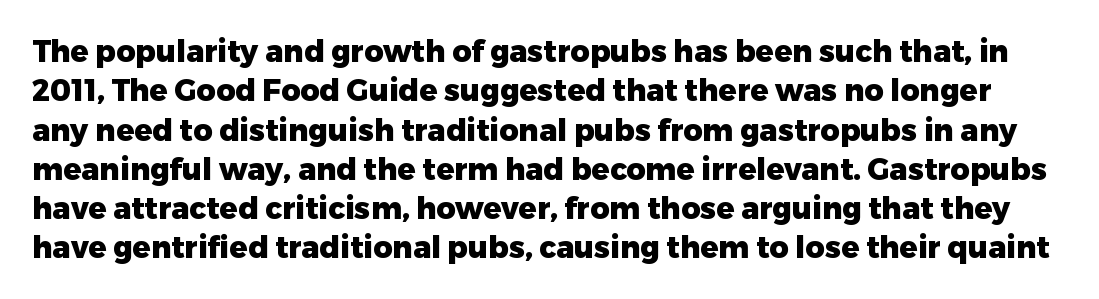
Check the space under the baseline: it is left empty. Here the designer chose a conventional face with non-uniform glyph widths. You can tell from the bare stems that sans-serif type was used. The characters look thick and weighty, a clear bold. Does the lettering tilt? It doesn't — this is upright. In terms of letterspacing, this is plain default setting.
